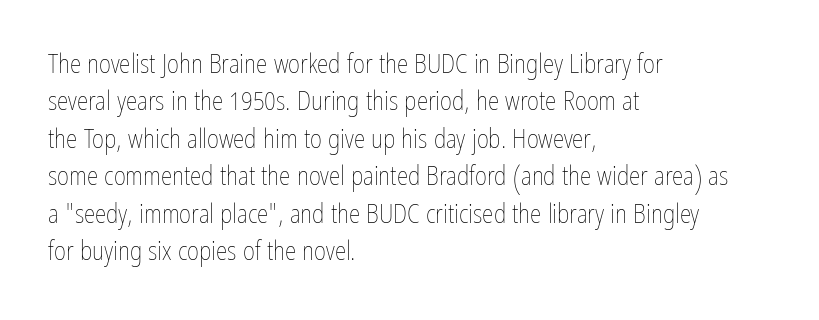
{"italic": "no", "bold": "no", "underline": "no", "align": "left", "line_spacing": "normal", "line_spacing_ratio": 1.44, "letter_spacing": "normal", "letter_spacing_em": 0.0, "glyph_px": 26}
